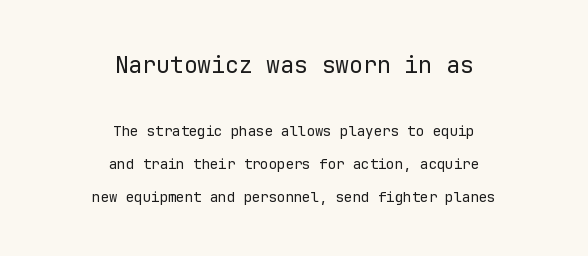
{"italic": "no", "bold": "no", "underline": "no", "align": "center", "line_spacing": "loose", "line_spacing_ratio": 2.34, "letter_spacing": "normal", "letter_spacing_em": 0.0, "larger_block": "first", "size_ratio": 1.64, "glyph_px": 23}
